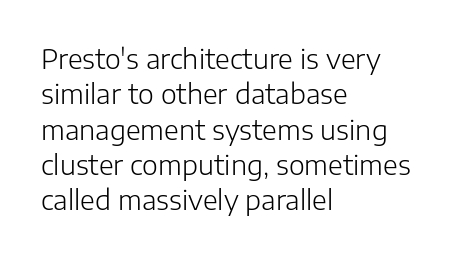
Q: Is the text bold? A: No.
Q: Is the text italic (slanted)? A: No, it is upright.
Q: Is the text underlined? A: No.
Q: How is the paragraph aligned? A: Left-aligned.
Q: Is the spacing between letters normal or unusually wide? A: Normal.
Q: Is the spacing between lines tight, normal or loose? A: Normal.
